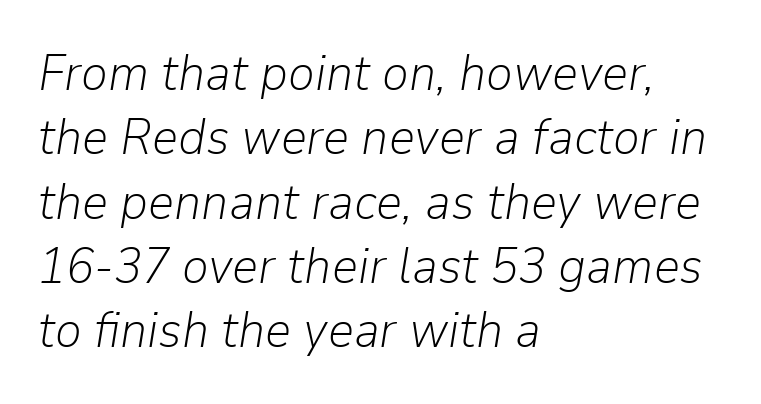
The space directly below the letters is spotless. Each word holds together tightly as a unit, with standard inter-letter gaps. No letter is thick-stroked: the sample isn't bold. The face used here is proportionally spaced, like ordinary book or web type. This sample is left-justified, so line endings fall wherever the words run out. Baseline-to-baseline distance is the conventional proportion of letter height.
